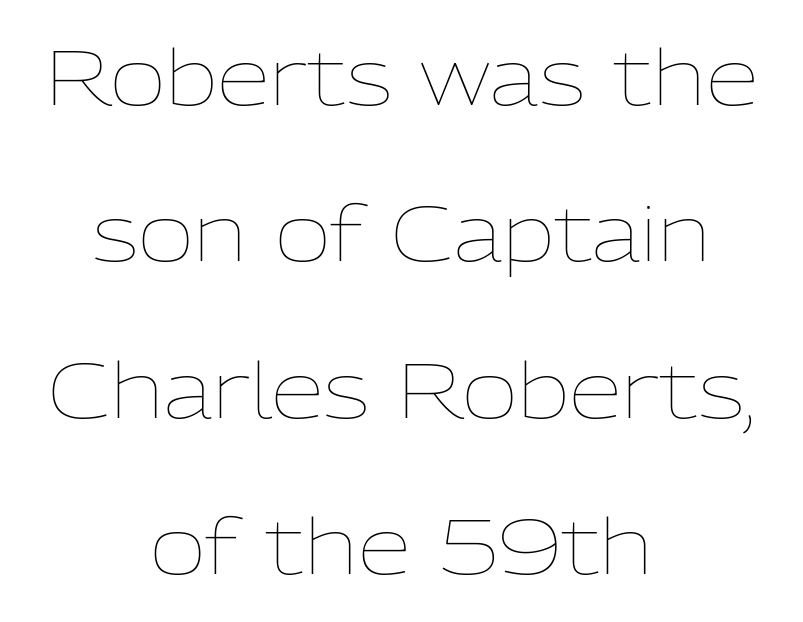
Q: Is the text bold? A: No.
Q: Is the text italic (slanted)? A: No, it is upright.
Q: Is the text underlined? A: No.
Q: How is the paragraph aligned? A: Centered.
Q: Is the spacing between letters normal or unusually wide? A: Normal.
Q: Is the spacing between lines tight, normal or loose? A: Loose.
Q: Width (condensed, normal, or wide)? A: Normal.
Q: Stroke contrast? A: Low.
Q: x-height? A: Medium.
Q: Monospaced? A: No.
